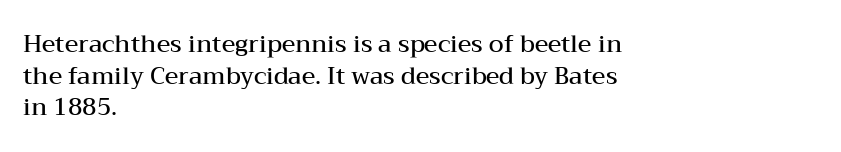
The image shows 24 px text type, upright; set left-aligned, normal line spacing (1.32x), normal letter spacing, not underlined.
